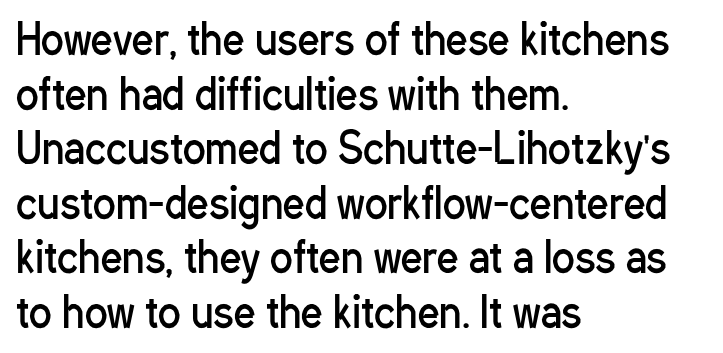
The image shows 42 px regular-weight, condensed sans-serif type, upright; set left-aligned, normal line spacing (1.3x), normal letter spacing, not underlined; low stroke contrast and a medium x-height.
